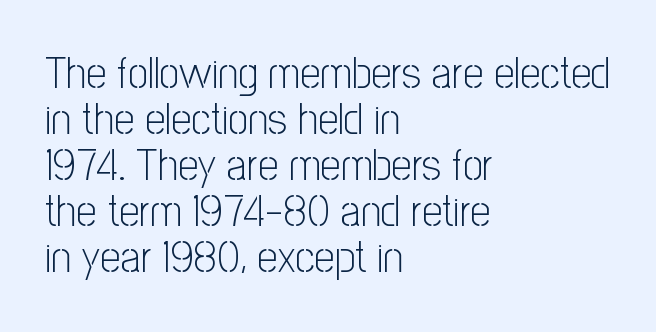
The image shows 45 px light, condensed sans-serif type, upright; set left-aligned, tight line spacing (1.02x), normal letter spacing, not underlined; low stroke contrast and a medium x-height.
